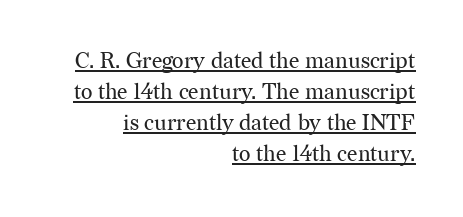
The image shows 22 px text type, upright; set right-aligned, normal line spacing (1.41x), normal letter spacing, underlined.
